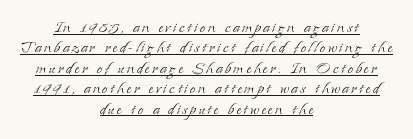
{"bold": "no", "underline": "yes", "align": "center", "line_spacing": "tight", "line_spacing_ratio": 1.02, "glyph_px": 20}
